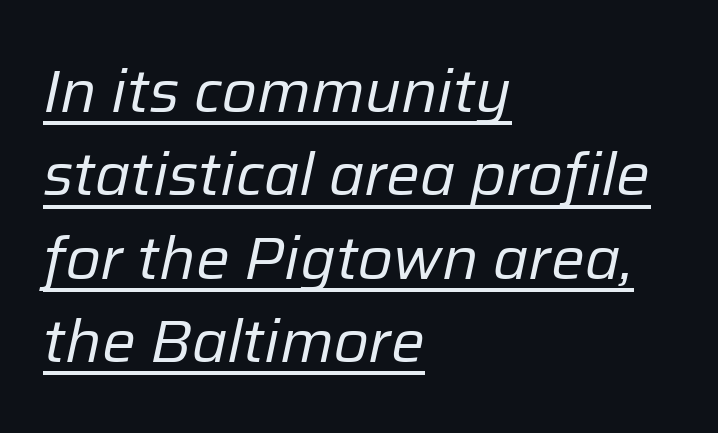
The rendering applies a slant to the glyphs. Somebody hit Ctrl+U on this one — the words are underlined. Here the designer chose a conventional face with non-uniform glyph widths. Observe the ordinary spacing: letters are neighbours, not strangers.
